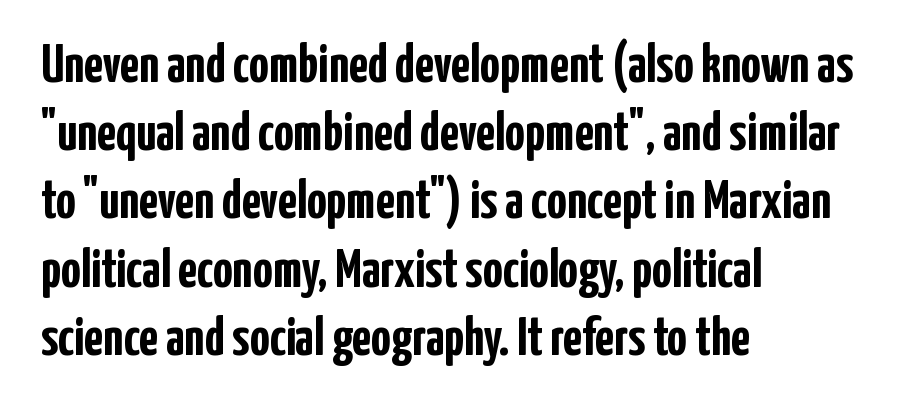
Pretty heavy lettering here — definitely bold. Each letter keeps its own natural width here, so spacing adapts to shape. Notice how the passage keeps a crisp vertical edge on the left only. It's the straight-up-and-down kind of type. To sum up the face: it is a sans, with no serifs.
